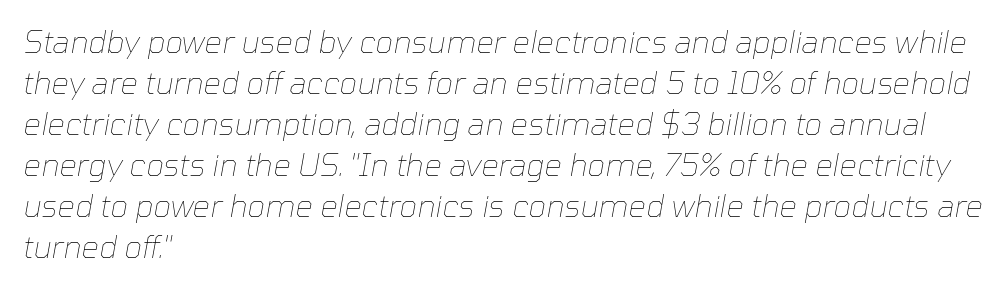
{"italic": "yes", "lean": "right", "slant_degrees": 10, "bold": "no", "weight": "thin", "width": "normal", "stroke_contrast": "low", "x_height": "medium", "monospaced": "no", "underline": "no", "align": "left", "line_spacing": "normal", "line_spacing_ratio": 1.32, "letter_spacing": "normal", "letter_spacing_em": 0.0, "glyph_px": 31}
